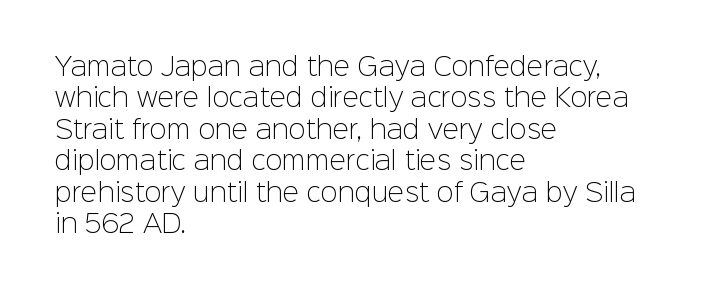
The image shows 25 px text type, upright; set left-aligned, normal line spacing (1.26x), normal letter spacing, not underlined.
